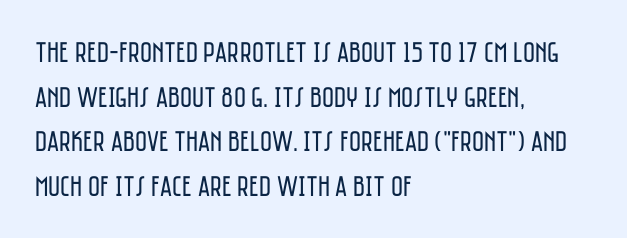
The image shows 29 px regular-weight, condensed sans-serif type, upright; set left-aligned, normal line spacing (1.54x), normal letter spacing, not underlined; low stroke contrast and a large x-height.
